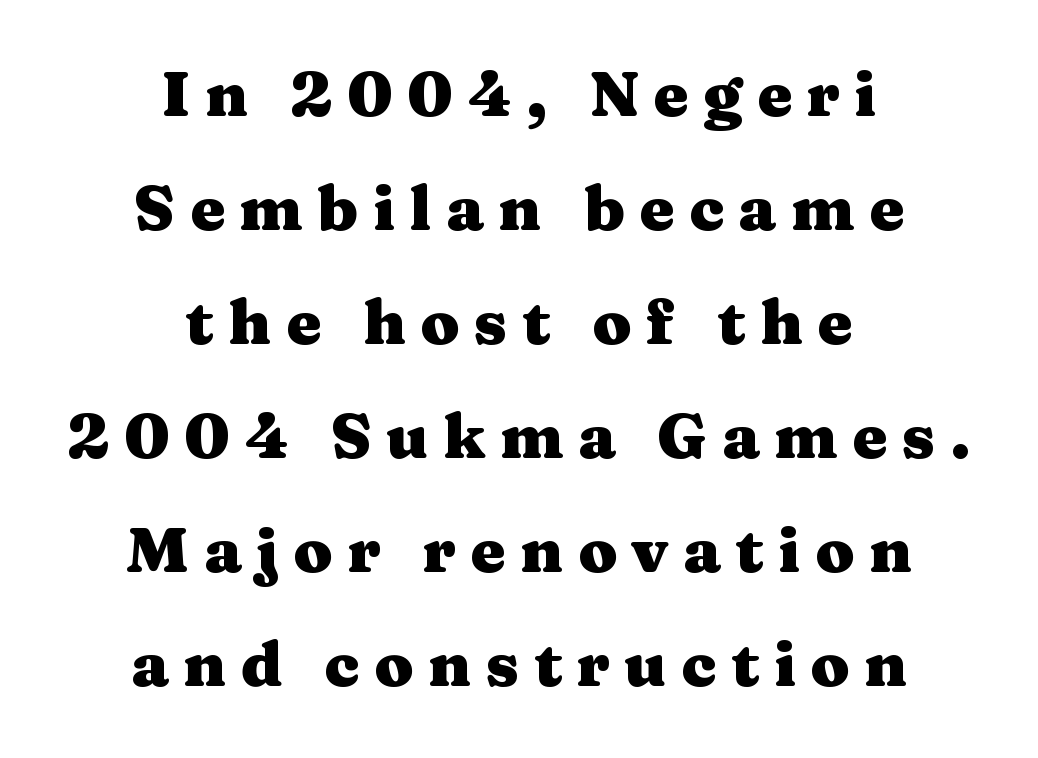
{"serif": "yes", "italic": "no", "bold": "yes", "weight": "heavy", "width": "wide", "stroke_contrast": "medium", "x_height": "medium", "monospaced": "no", "underline": "no", "align": "center", "line_spacing_ratio": 1.81, "letter_spacing": "wide", "letter_spacing_em": 0.23, "glyph_px": 63}
